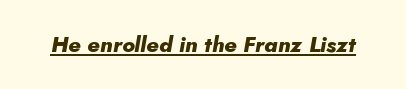
The image shows 22 px bold type, italic (leaning right); set normal letter spacing, underlined.
